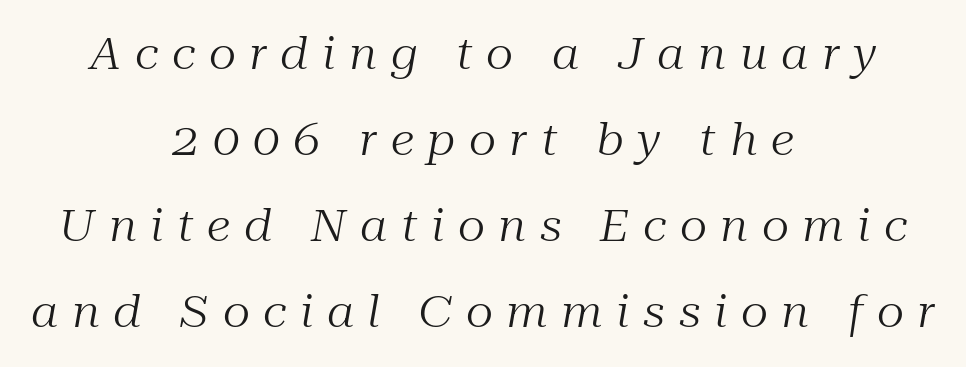
{"serif": "yes", "italic": "yes", "lean": "right", "slant_degrees": 10, "bold": "no", "weight": "regular", "width": "normal", "stroke_contrast": "medium", "x_height": "medium", "monospaced": "no", "underline": "no", "align": "center", "line_spacing": "loose", "line_spacing_ratio": 2.0, "letter_spacing": "wide", "letter_spacing_em": 0.32, "glyph_px": 43}
